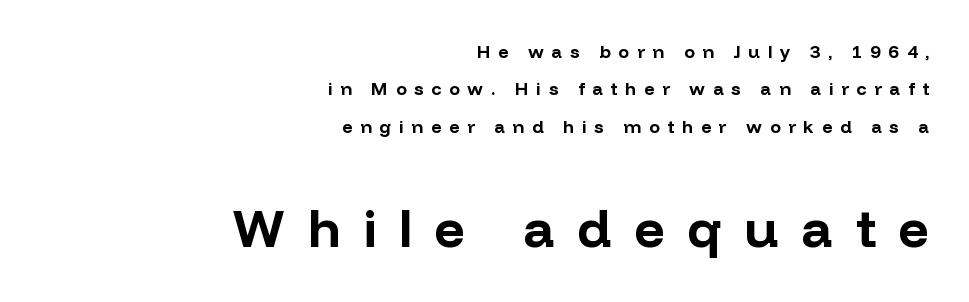
{"serif": "no", "italic": "no", "bold": "yes", "weight": "bold", "width": "normal", "stroke_contrast": "low", "x_height": "medium", "monospaced": "no", "underline": "no", "align": "right", "line_spacing": "loose", "line_spacing_ratio": 2.07, "letter_spacing": "wide", "letter_spacing_em": 0.43, "larger_block": "second", "size_ratio": 2.94, "glyph_px": 53}
